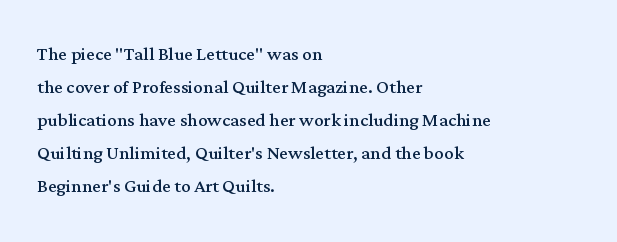
Horizontally, the lines are justified to the leading edge only. A roman cut, with each character standing at attention. The lines sit at an ordinary, default distance from one another. The font sits on the lighter half of the weight spectrum, regular included. Just letters on the line, the space beneath them empty. Standard letterfit; no display-style spreading of the glyphs.
